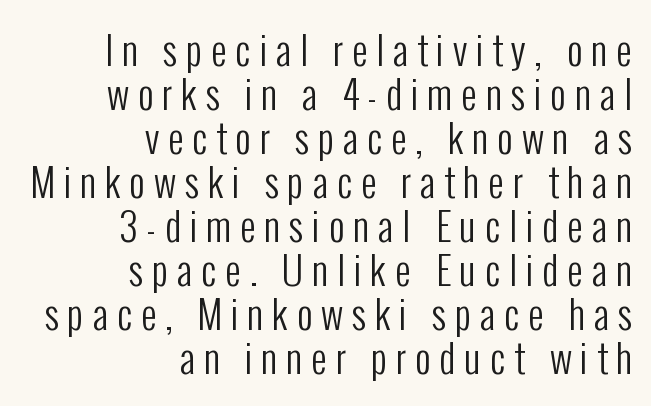
The image shows 39 px regular-weight, condensed sans-serif type, upright; set right-aligned, tight line spacing (1.13x), unusually wide letter spacing (+0.22 em), not underlined; low stroke contrast and a medium x-height.
